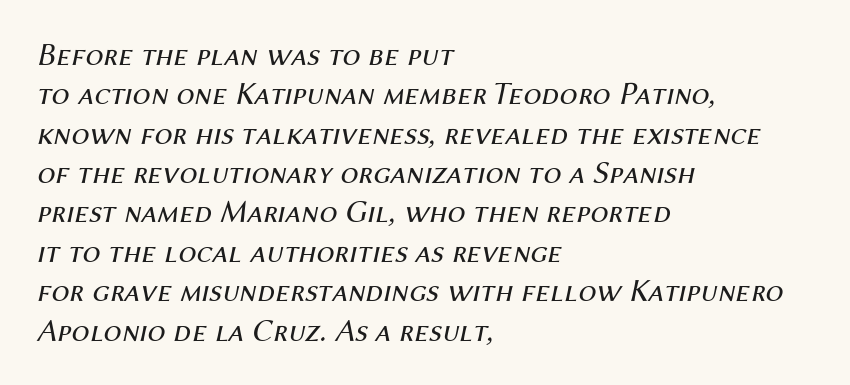
A classic flush-left, rag-right setting is used for this passage. Underlining? Definitely not there. This sample has the flowing, uneven cadence of proportional lettering. Italic? Definitely — the glyphs are oblique. Stems here are at most as thick as an everyday book face.
